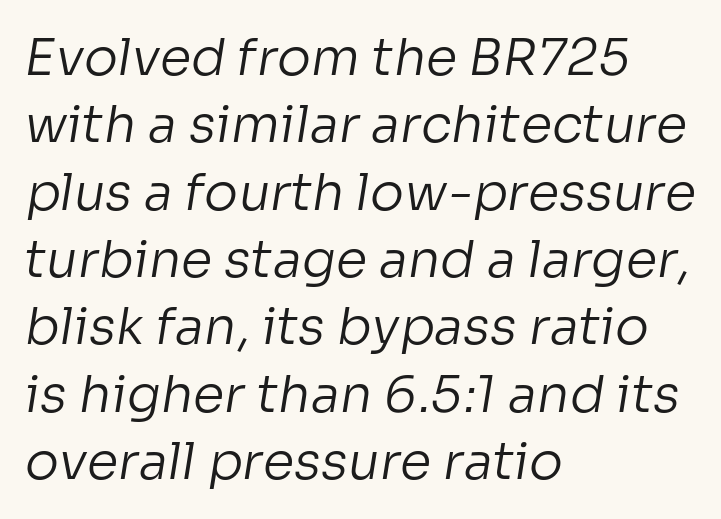
Q: Is the text bold? A: No.
Q: Is the typeface a serif or a sans-serif typeface? A: Sans-serif.
Q: Is the text underlined? A: No.
Q: How is the paragraph aligned? A: Left-aligned.
Q: Is the spacing between letters normal or unusually wide? A: Normal.
Q: Is the spacing between lines tight, normal or loose? A: Normal.
Q: Width (condensed, normal, or wide)? A: Normal.
Q: Stroke contrast? A: Low.
Q: x-height? A: Medium.
Q: Monospaced? A: No.
